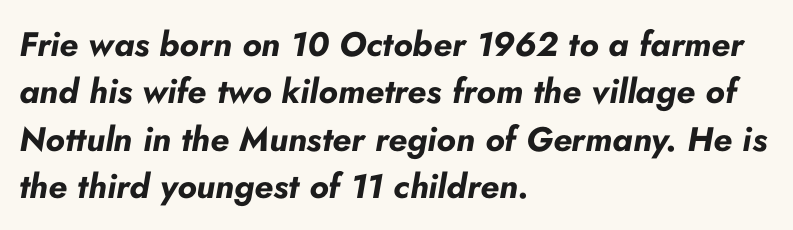
Q: Is the text bold? A: Yes.
Q: Is the text italic (slanted)? A: Yes, it leans right by about 10 degrees.
Q: Is the text underlined? A: No.
Q: How is the paragraph aligned? A: Left-aligned.
Q: Is the spacing between letters normal or unusually wide? A: Normal.
Q: Is the spacing between lines tight, normal or loose? A: Normal.
Q: Width (condensed, normal, or wide)? A: Normal.
Q: Stroke contrast? A: Low.
Q: x-height? A: Small.
Q: Monospaced? A: No.
